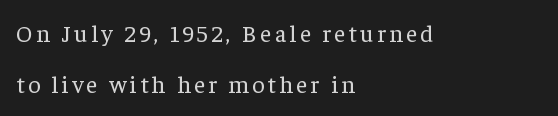
The line-height multiplier appears high, well above default. Tall strokes in this sample are plumb rather than angled. Layout note: lines flush left. The font is comparable to plain body text, perhaps lighter. The zone under the glyphs is completely vacant.
